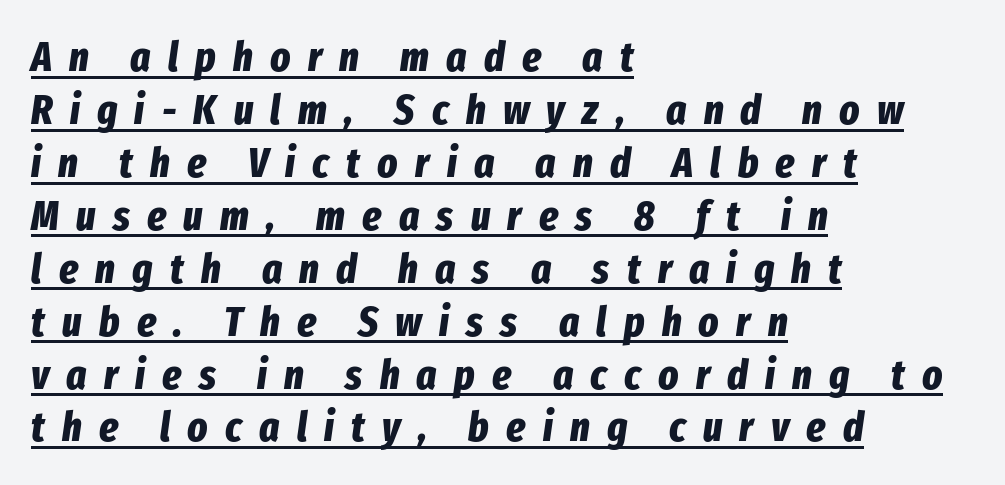
{"italic": "yes", "lean": "right", "slant_degrees": 8, "bold": "yes", "weight": "bold", "width": "condensed", "stroke_contrast": "low", "x_height": "medium", "monospaced": "no", "underline": "yes", "align": "left", "line_spacing": "normal", "line_spacing_ratio": 1.26, "letter_spacing": "wide", "letter_spacing_em": 0.41, "glyph_px": 42}
